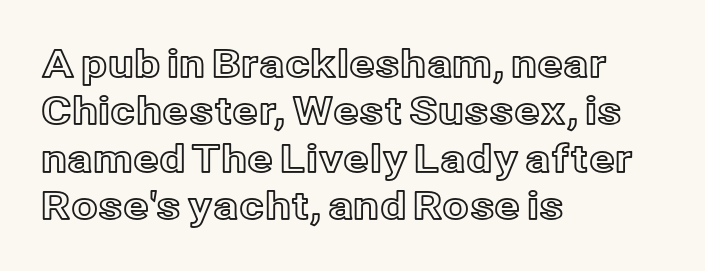
The image shows 38 px text type, upright; set left-aligned, normal line spacing (1.25x), normal letter spacing, not underlined; a medium x-height.
